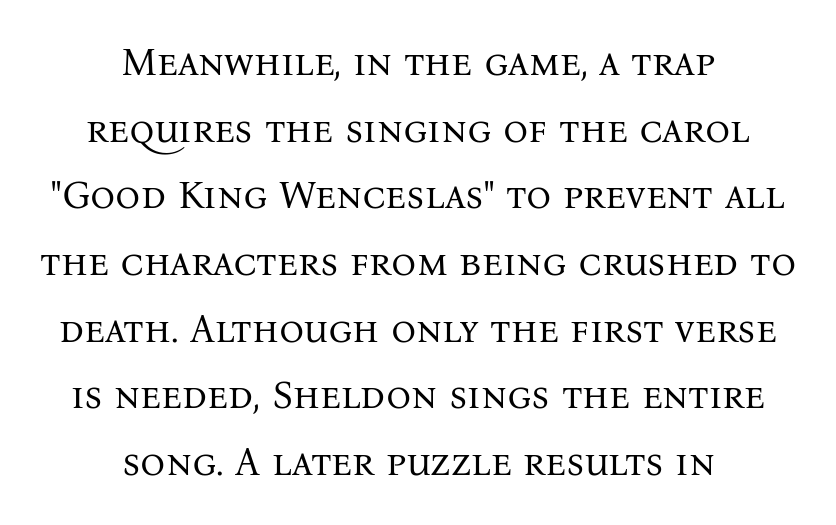
Each stroke keeps to a modest, everyday thickness or less. Ordinary non-slanted type is in use. Looks like regular typesetting: each glyph gets only the width it needs. Typeset on center — no edge is straight.
